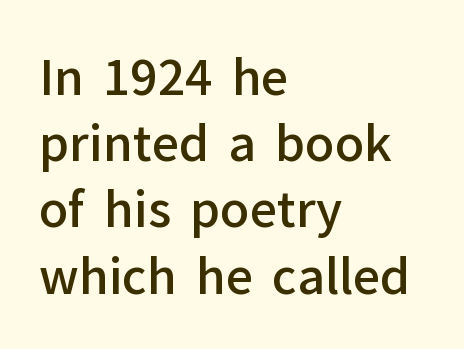
{"serif": "no", "italic": "no", "bold": "semi", "weight": "semibold", "width": "normal", "stroke_contrast": "low", "x_height": "medium", "monospaced": "no", "underline": "no", "align": "left", "line_spacing": "normal", "line_spacing_ratio": 1.38, "letter_spacing": "normal", "letter_spacing_em": 0.0, "glyph_px": 48}
